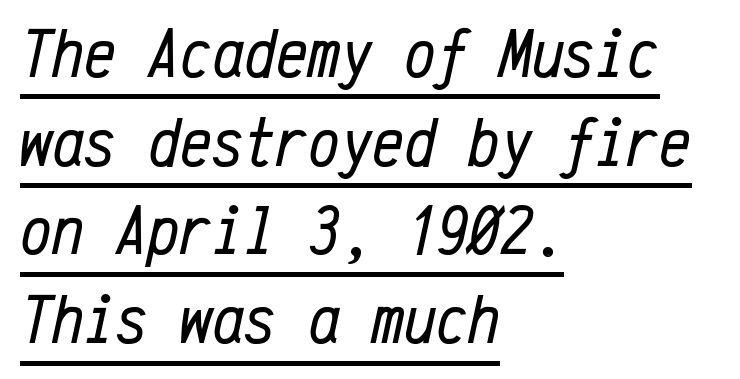
Observe the lean: these are italic letterforms. A typesetter would call this monospace, since all characters share one set width. The typesetting does not lean heavy: it is not bold. Is there an underline? Yes — a line sits under the letters. Horizontally, the lines are justified to the leading edge only. Normally led — the rows are evenly, conventionally spaced.
